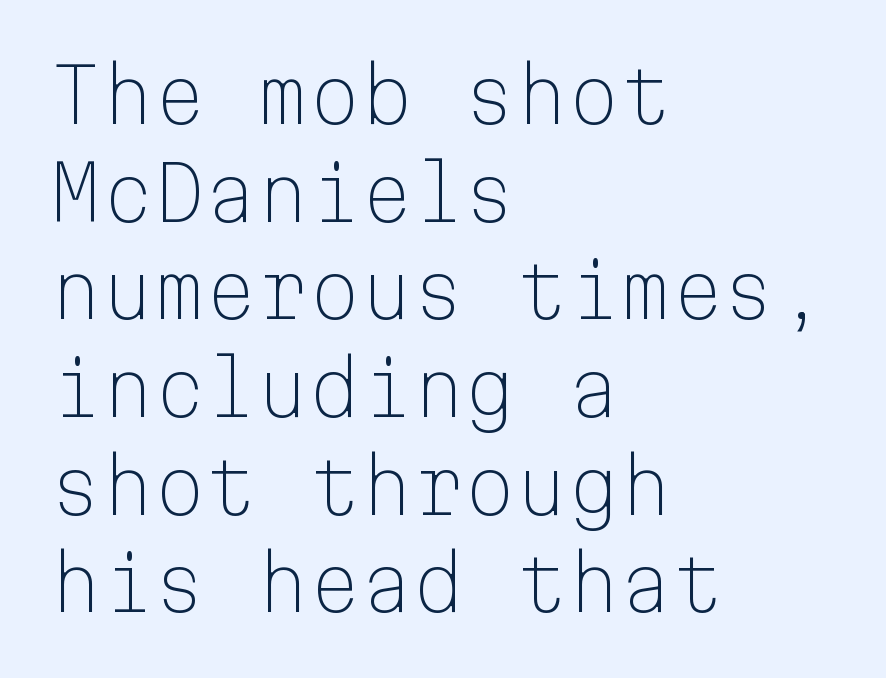
{"serif": "no", "italic": "no", "bold": "no", "weight": "light", "width": "normal", "stroke_contrast": "low", "x_height": "medium", "monospaced": "yes", "underline": "no", "align": "left", "line_spacing": "normal", "line_spacing_ratio": 1.32, "letter_spacing": "normal", "letter_spacing_em": 0.0, "glyph_px": 74}
